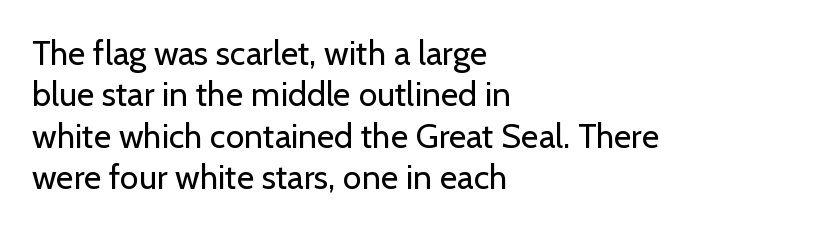
Q: Is the text bold? A: No.
Q: Is the text italic (slanted)? A: No, it is upright.
Q: Is the typeface a serif or a sans-serif typeface? A: Sans-serif.
Q: Is the text underlined? A: No.
Q: How is the paragraph aligned? A: Left-aligned.
Q: Is the spacing between letters normal or unusually wide? A: Normal.
Q: Width (condensed, normal, or wide)? A: Normal.
Q: Stroke contrast? A: Low.
Q: x-height? A: Medium.
Q: Monospaced? A: No.
